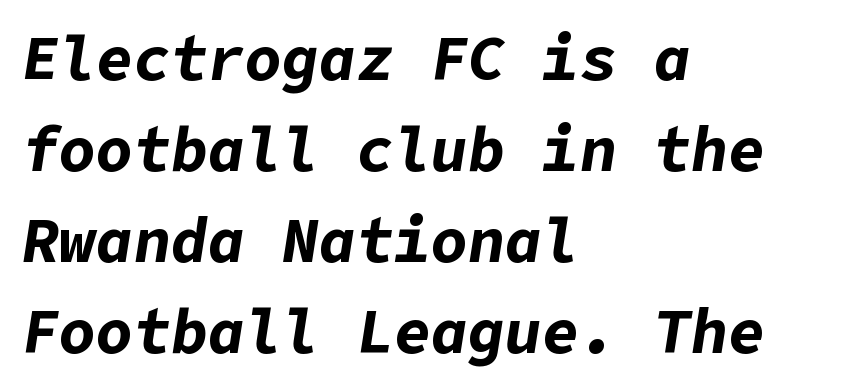
Q: Is the text bold? A: Yes.
Q: Is the text italic (slanted)? A: Yes, it leans right by about 9 degrees.
Q: Is the text underlined? A: No.
Q: How is the paragraph aligned? A: Left-aligned.
Q: Is the spacing between letters normal or unusually wide? A: Normal.
Q: Is the spacing between lines tight, normal or loose? A: Normal.
Q: Width (condensed, normal, or wide)? A: Normal.
Q: Stroke contrast? A: Low.
Q: x-height? A: Medium.
